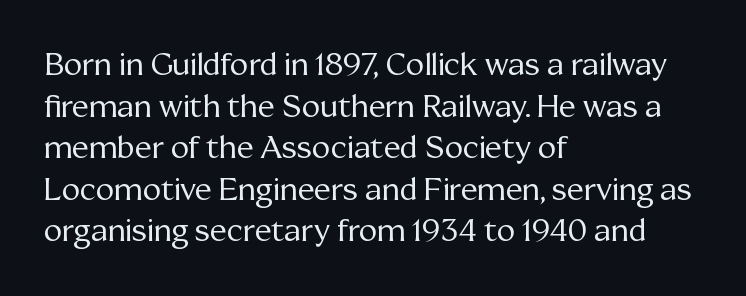
The image shows 31 px regular-weight serif type, upright; set left-aligned, normal line spacing (1.34x), normal letter spacing, not underlined; medium stroke contrast and a medium x-height.
